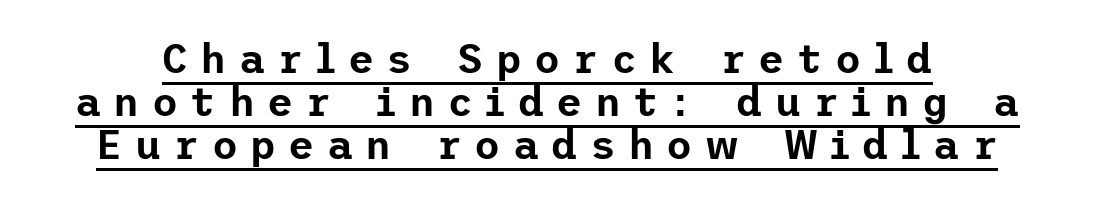
Honestly, the rows look squashed on top of each other. This sample carries an underscore along the baseline area. The letters stand upright; this is a roman face. In terms of letterspacing, this is a distinctly airy, spread setting. The designer went with a sans here, leaving each stem footless.
